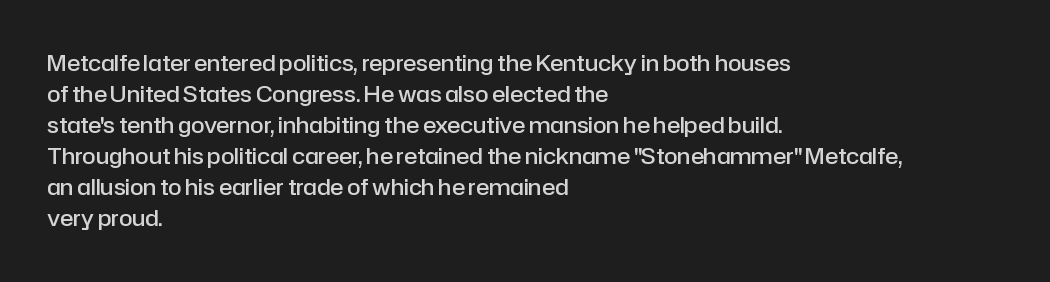
The image shows 22 px text type, upright; set left-aligned, normal line spacing (1.41x), normal letter spacing, not underlined.
